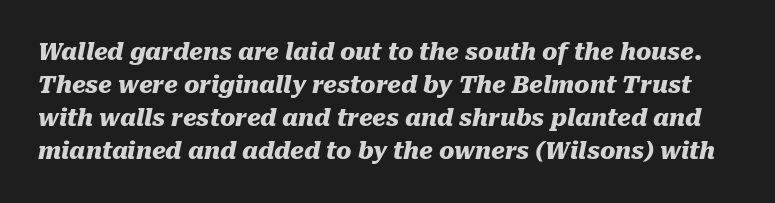
{"italic": "yes", "lean": "right", "slant_degrees": 10, "bold": "yes", "underline": "no", "line_spacing": "normal", "line_spacing_ratio": 1.43, "letter_spacing": "normal", "letter_spacing_em": 0.0, "glyph_px": 23}
